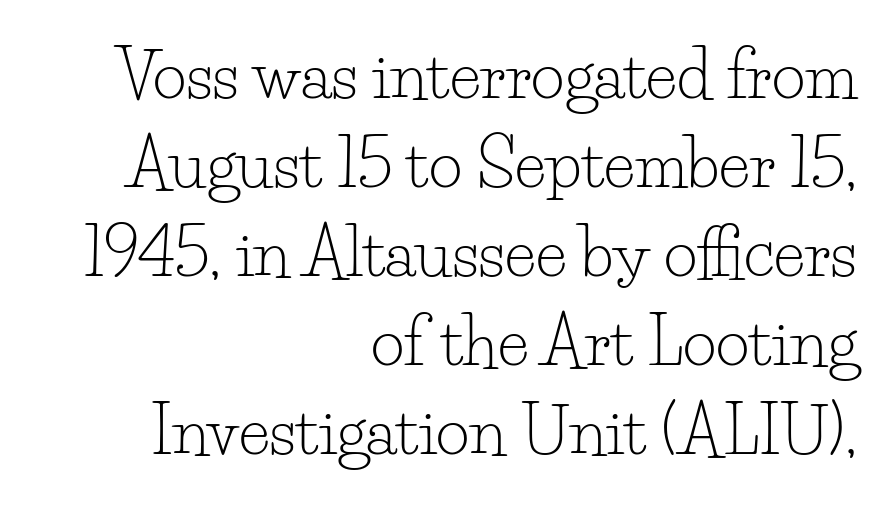
{"serif": "yes", "italic": "no", "bold": "no", "weight": "light", "width": "normal", "stroke_contrast": "low", "x_height": "small", "monospaced": "no", "underline": "no", "align": "right", "line_spacing": "normal", "line_spacing_ratio": 1.37, "letter_spacing": "normal", "letter_spacing_em": 0.0, "glyph_px": 65}
